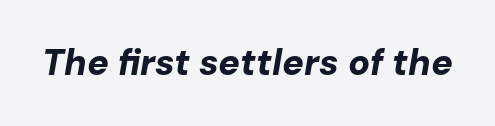
{"italic": "yes", "lean": "right", "slant_degrees": 10, "bold": "yes", "weight": "bold", "width": "normal", "stroke_contrast": "low", "x_height": "medium", "monospaced": "no", "underline": "no", "letter_spacing": "normal", "letter_spacing_em": 0.0, "glyph_px": 36}
